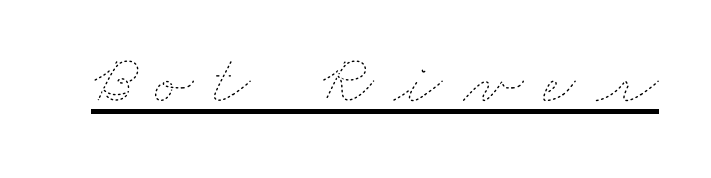
The image shows 71 px thin, wide type; set unusually wide letter spacing (+0.29 em), underlined; low stroke contrast and a small x-height.
